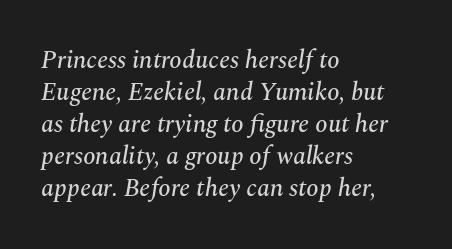
Q: Is the text italic (slanted)? A: Yes, it leans right by about 10 degrees.
Q: Is the text underlined? A: No.
Q: How is the paragraph aligned? A: Left-aligned.
Q: Is the spacing between letters normal or unusually wide? A: Normal.
Q: Is the spacing between lines tight, normal or loose? A: Normal.
